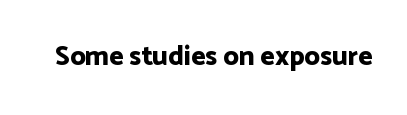
Q: Is the text bold? A: Yes.
Q: Is the text italic (slanted)? A: No, it is upright.
Q: Is the text underlined? A: No.
Q: Is the spacing between letters normal or unusually wide? A: Normal.
